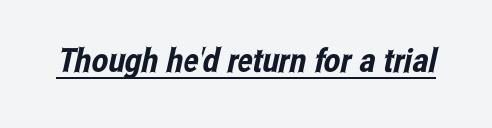
Has an underline been added? It has. In terms of letterspacing, this is plain default setting. The letters advance in unequal steps, a hallmark of proportional type. Classification — sans serif.
